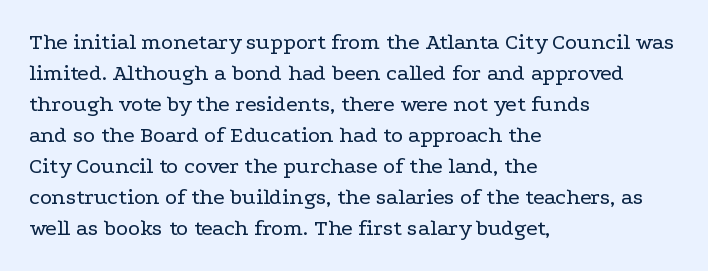
Q: Is the text bold? A: No.
Q: Is the text italic (slanted)? A: No, it is upright.
Q: Is the text underlined? A: No.
Q: How is the paragraph aligned? A: Left-aligned.
Q: Is the spacing between letters normal or unusually wide? A: Normal.
Q: Is the spacing between lines tight, normal or loose? A: Normal.
